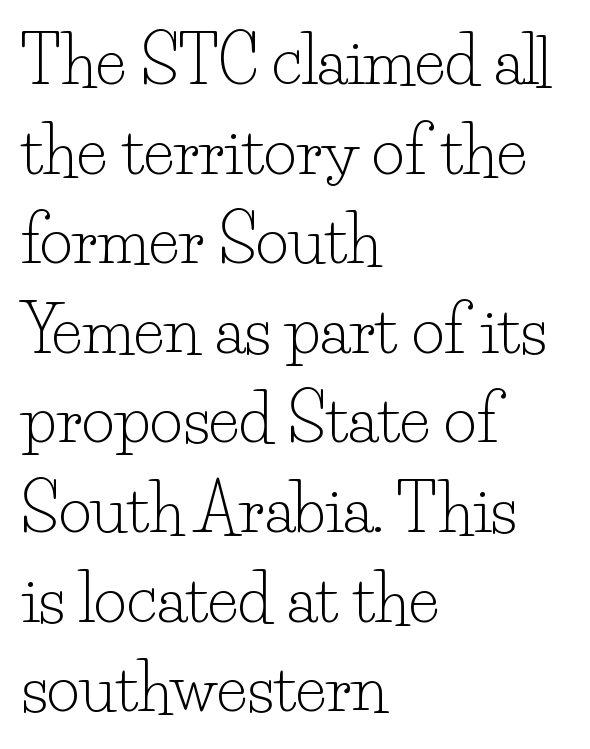
The image shows 64 px light serif type, upright; set left-aligned, normal line spacing (1.4x), normal letter spacing, not underlined; low stroke contrast and a small x-height.
